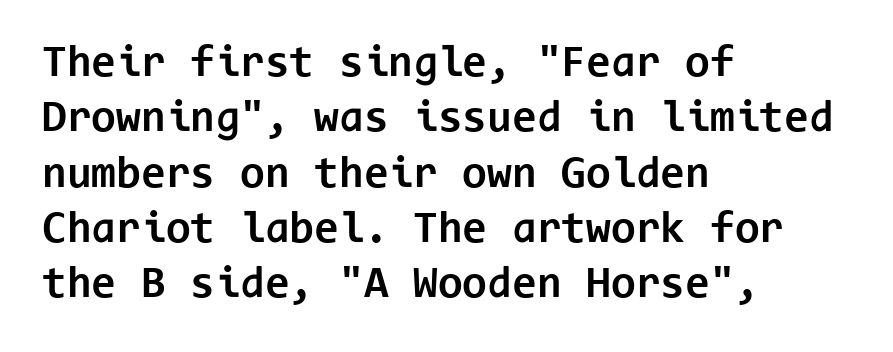
Each glyph is drawn with heavy, bold strokes. Monospaced: the letters line up in strict vertical columns. Notice how the stems are strictly vertical — no italics here. What kind of face is this? One without serifs — a sans. Type without underlining. Students, note that the glyphs here touch the page at normal intervals.
